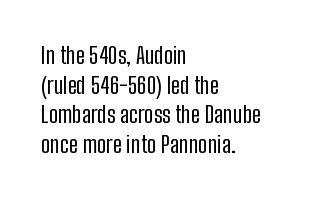
{"italic": "no", "bold": "no", "underline": "no", "align": "left", "line_spacing": "normal", "line_spacing_ratio": 1.29, "letter_spacing": "normal", "letter_spacing_em": 0.0, "glyph_px": 23}
